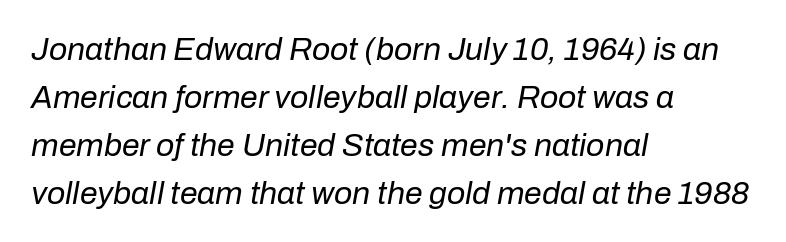
The image shows 32 px regular-weight type, italic (leaning right); set left-aligned, normal line spacing (1.5x), normal letter spacing, not underlined; low stroke contrast and a medium x-height.
